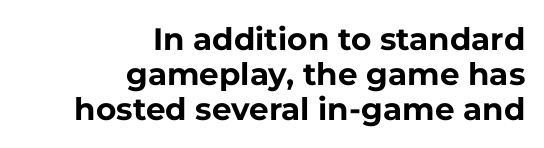
Q: Is the text bold? A: Yes.
Q: Is the text italic (slanted)? A: No, it is upright.
Q: Is the typeface a serif or a sans-serif typeface? A: Sans-serif.
Q: Is the text underlined? A: No.
Q: How is the paragraph aligned? A: Right-aligned.
Q: Is the spacing between letters normal or unusually wide? A: Normal.
Q: Is the spacing between lines tight, normal or loose? A: Tight.
Q: Width (condensed, normal, or wide)? A: Normal.
Q: Stroke contrast? A: Low.
Q: x-height? A: Medium.
Q: Monospaced? A: No.
